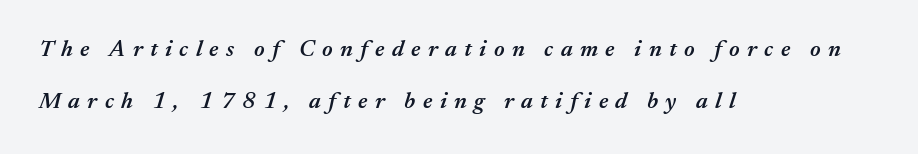
Q: Is the text bold? A: Semi-bold.
Q: Is the text italic (slanted)? A: Yes, it leans right by about 17 degrees.
Q: Is the text underlined? A: No.
Q: How is the paragraph aligned? A: Left-aligned.
Q: Is the spacing between letters normal or unusually wide? A: Unusually wide.
Q: Is the spacing between lines tight, normal or loose? A: Loose.
